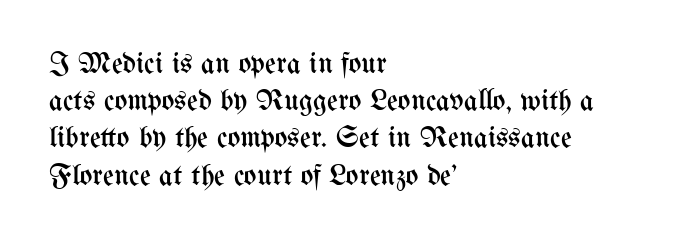
Q: Is the text bold? A: No.
Q: Is the text italic (slanted)? A: No, it is upright.
Q: Is the text underlined? A: No.
Q: How is the paragraph aligned? A: Left-aligned.
Q: Is the spacing between letters normal or unusually wide? A: Normal.
Q: Width (condensed, normal, or wide)? A: Condensed.
Q: Stroke contrast? A: Medium.
Q: x-height? A: Medium.
Q: Monospaced? A: No.
